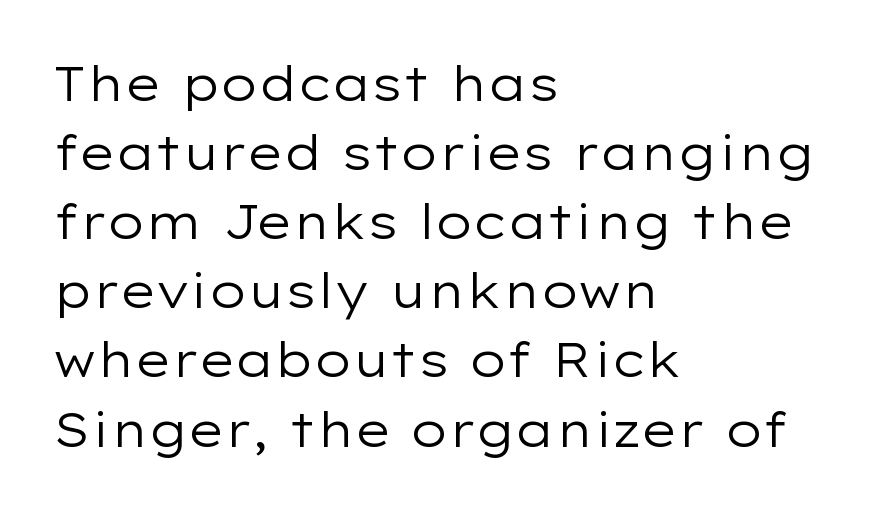
The image shows 48 px regular-weight, wide sans-serif type, upright; set left-aligned, normal line spacing (1.44x), normal letter spacing, not underlined; low stroke contrast and a medium x-height.
